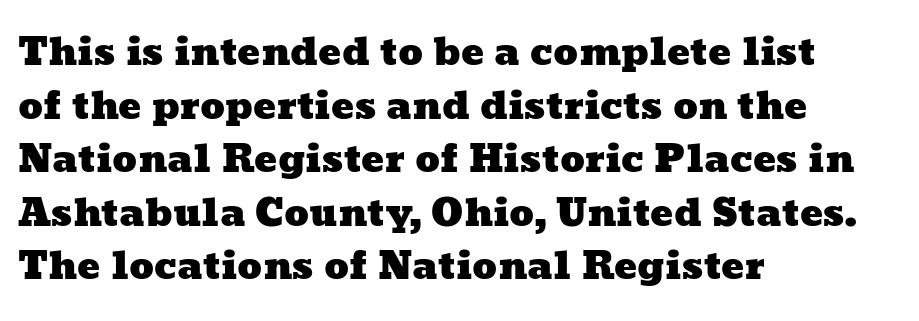
The image shows 38 px wide type; set left-aligned, normal line spacing (1.41x), normal letter spacing, not underlined; low stroke contrast and a medium x-height.
